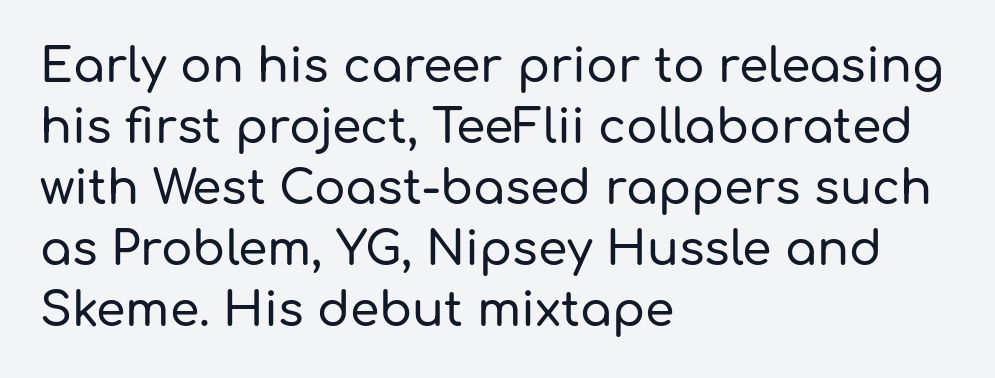
The image shows 47 px sans-serif type, upright; set left-aligned, normal line spacing (1.3x), normal letter spacing, not underlined; low stroke contrast and a medium x-height.
